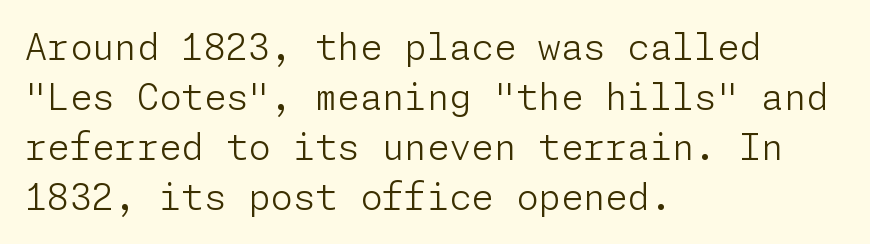
{"serif": "no", "italic": "no", "bold": "no", "weight": "light", "width": "normal", "stroke_contrast": "low", "x_height": "medium", "underline": "no", "align": "left", "line_spacing": "normal", "line_spacing_ratio": 1.39, "letter_spacing": "normal", "letter_spacing_em": 0.0, "glyph_px": 36}
